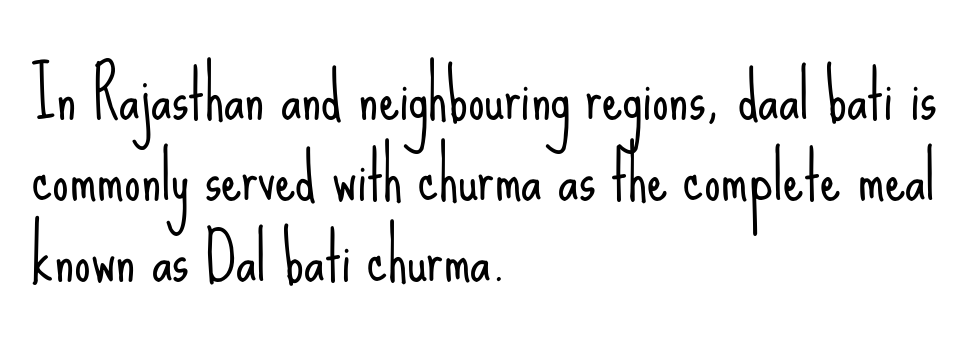
The image shows 65 px light, condensed sans-serif type, upright; set left-aligned, normal line spacing (1.25x), normal letter spacing, not underlined; low stroke contrast and a small x-height.
